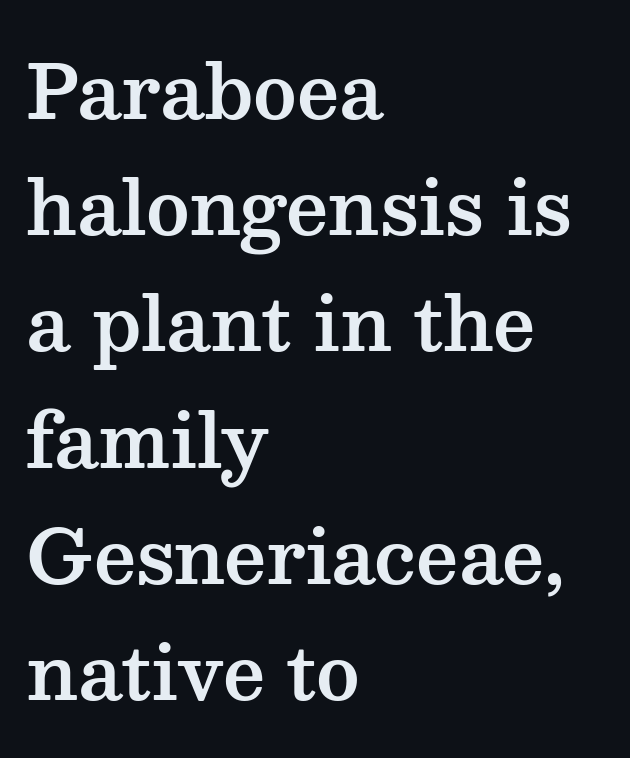
The image shows 74 px wide serif type, upright; set left-aligned, normal line spacing (1.57x), normal letter spacing, not underlined; medium stroke contrast and a medium x-height.
